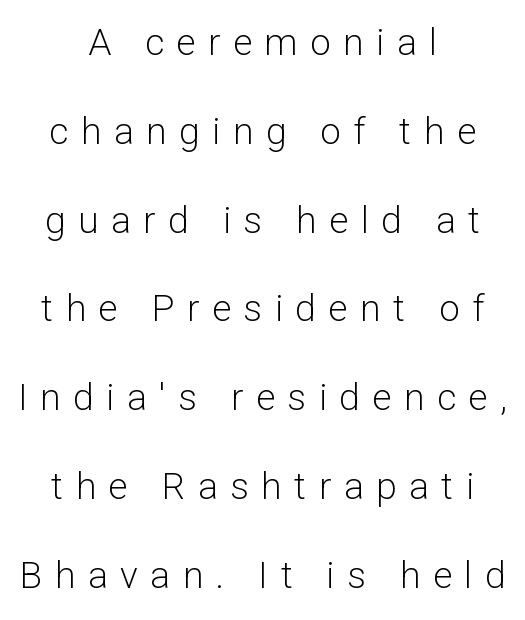
{"serif": "no", "italic": "no", "bold": "no", "weight": "light", "width": "normal", "stroke_contrast": "low", "x_height": "medium", "monospaced": "no", "underline": "no", "align": "center", "line_spacing": "loose", "line_spacing_ratio": 2.4, "letter_spacing": "wide", "letter_spacing_em": 0.34, "glyph_px": 37}
